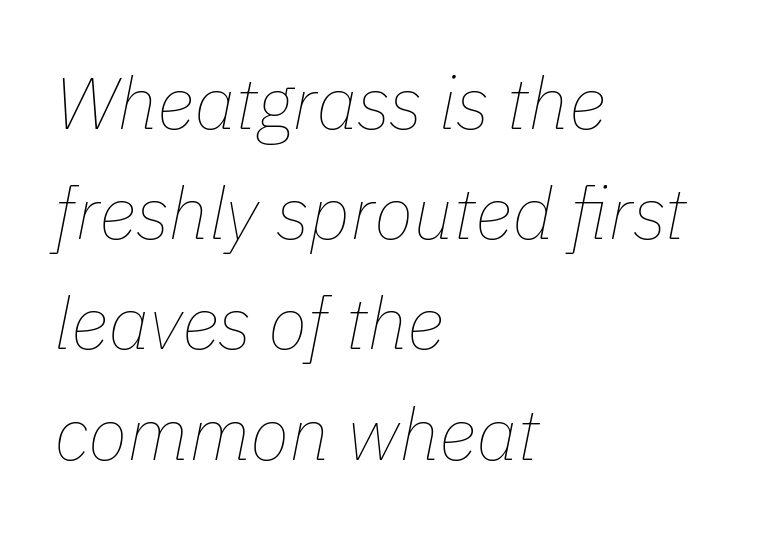
{"italic": "yes", "lean": "right", "slant_degrees": 11, "bold": "no", "weight": "thin", "width": "normal", "stroke_contrast": "low", "x_height": "medium", "monospaced": "no", "underline": "no", "align": "left", "line_spacing": "normal", "line_spacing_ratio": 1.51, "letter_spacing": "normal", "letter_spacing_em": 0.0, "glyph_px": 73}
